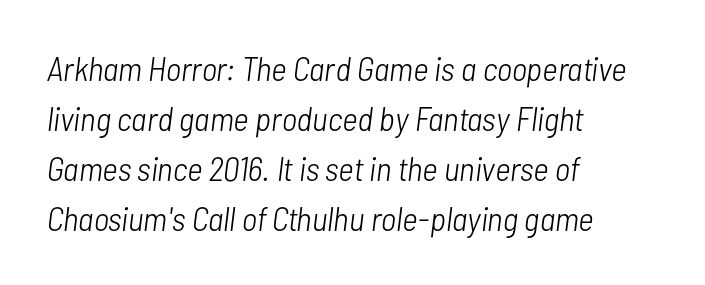
{"italic": "yes", "lean": "right", "slant_degrees": 7, "bold": "no", "weight": "light", "width": "condensed", "stroke_contrast": "low", "x_height": "medium", "monospaced": "no", "underline": "no", "align": "left", "line_spacing": "normal", "line_spacing_ratio": 1.47, "letter_spacing": "normal", "letter_spacing_em": 0.0, "glyph_px": 34}
